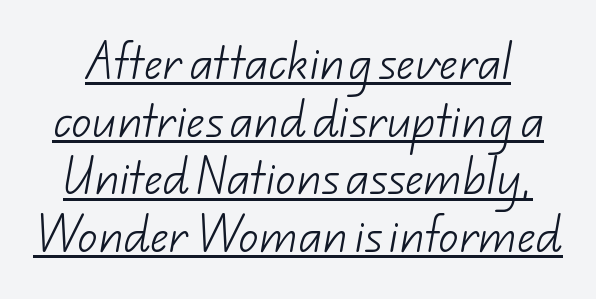
Q: Is the text bold? A: No.
Q: Is the typeface a serif or a sans-serif typeface? A: Sans-serif.
Q: Is the text underlined? A: Yes.
Q: Is the spacing between letters normal or unusually wide? A: Normal.
Q: Is the spacing between lines tight, normal or loose? A: Normal.
Q: Width (condensed, normal, or wide)? A: Normal.
Q: Stroke contrast? A: Low.
Q: x-height? A: Small.
Q: Monospaced? A: No.
